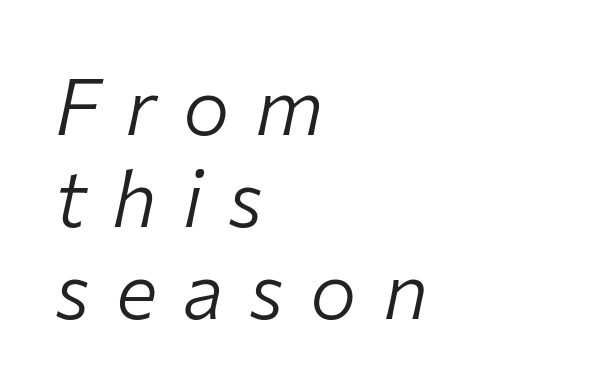
Glance below the letters and you will spot only blank space. Tracking here is generous; glyphs stand well apart from one another. Is this a heavy cut? Hardly; it is regular or lighter. Rendered with sloped, italic letterforms. Note the varied advance widths — an 'i' is clearly narrower than an 'm'.
